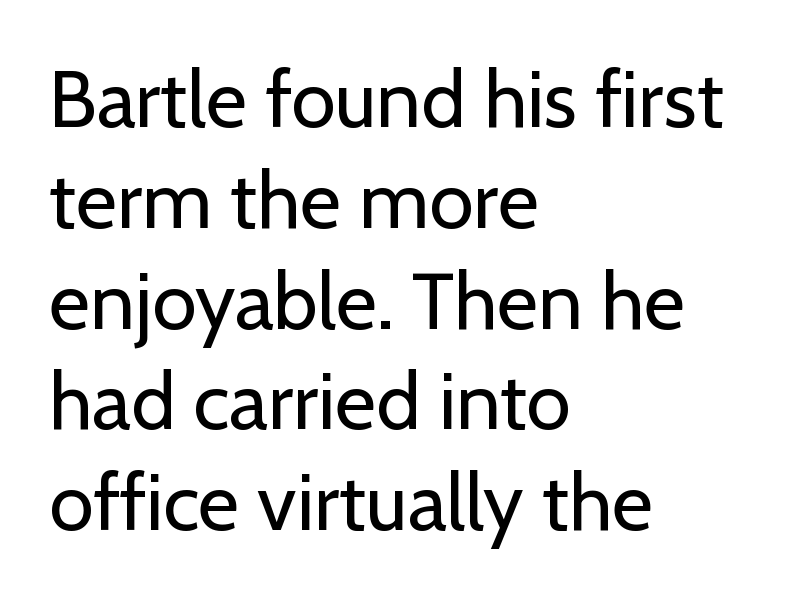
{"serif": "no", "italic": "no", "bold": "no", "weight": "regular", "width": "normal", "stroke_contrast": "low", "x_height": "medium", "monospaced": "no", "underline": "no", "align": "left", "line_spacing": "normal", "line_spacing_ratio": 1.26, "letter_spacing": "normal", "letter_spacing_em": 0.0, "glyph_px": 80}
